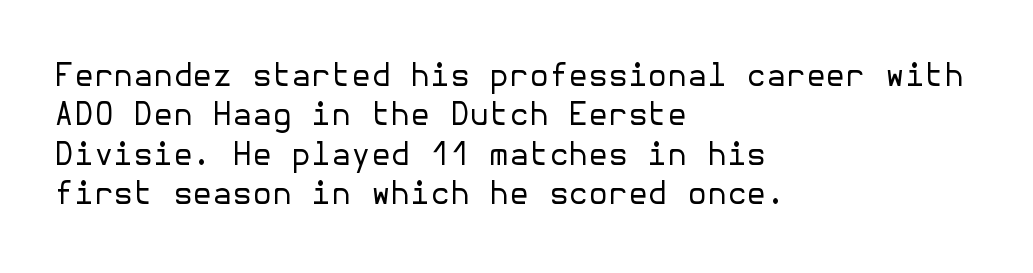
Q: Is the text bold? A: No.
Q: Is the text italic (slanted)? A: No, it is upright.
Q: Is the typeface a serif or a sans-serif typeface? A: Sans-serif.
Q: Is the text underlined? A: No.
Q: How is the paragraph aligned? A: Left-aligned.
Q: Is the spacing between letters normal or unusually wide? A: Normal.
Q: Width (condensed, normal, or wide)? A: Normal.
Q: Stroke contrast? A: Low.
Q: x-height? A: Medium.
